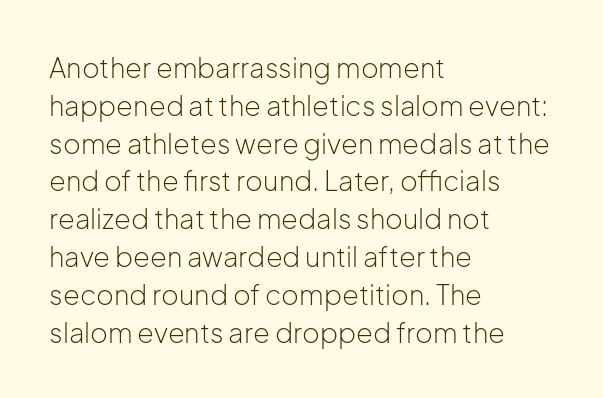
{"italic": "no", "bold": "no", "underline": "no", "align": "left", "line_spacing": "normal", "line_spacing_ratio": 1.4, "letter_spacing": "normal", "letter_spacing_em": 0.0, "glyph_px": 27}
